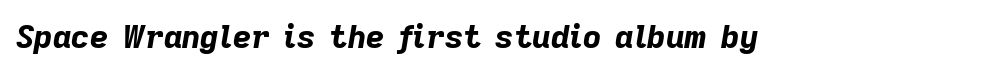
The image shows 32 px bold type, italic (leaning right); set normal letter spacing, not underlined; low stroke contrast and a medium x-height.
